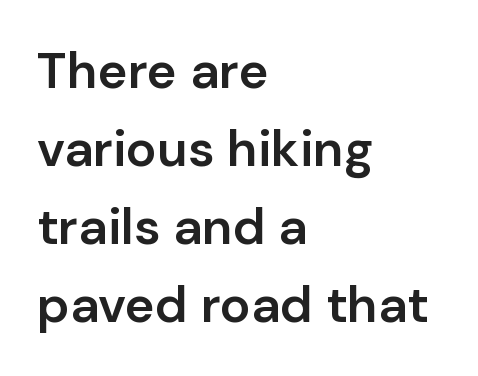
The image shows 51 px semibold sans-serif type, upright; set left-aligned, normal line spacing (1.53x), normal letter spacing, not underlined; low stroke contrast and a medium x-height.
